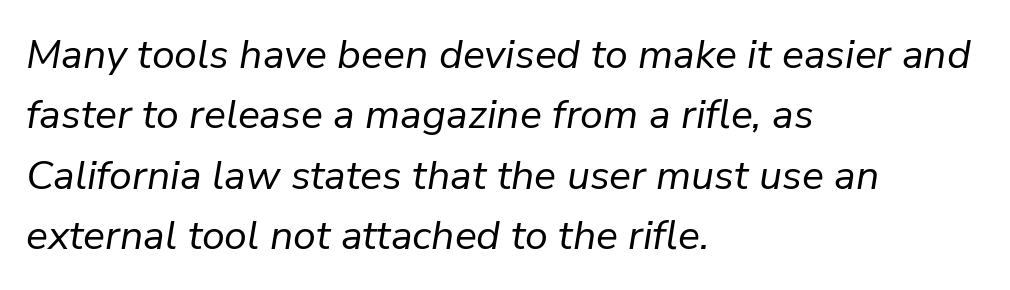
The image shows 41 px regular-weight type, italic (leaning right); set left-aligned, normal line spacing (1.47x), normal letter spacing, not underlined; low stroke contrast and a medium x-height.
